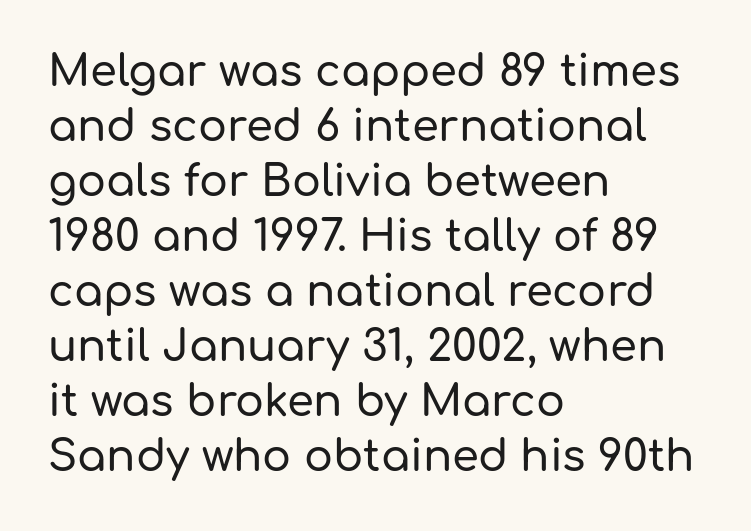
{"serif": "no", "italic": "no", "width": "normal", "stroke_contrast": "low", "x_height": "medium", "monospaced": "no", "underline": "no", "align": "left", "line_spacing": "normal", "line_spacing_ratio": 1.28, "letter_spacing": "normal", "letter_spacing_em": 0.0, "glyph_px": 43}
